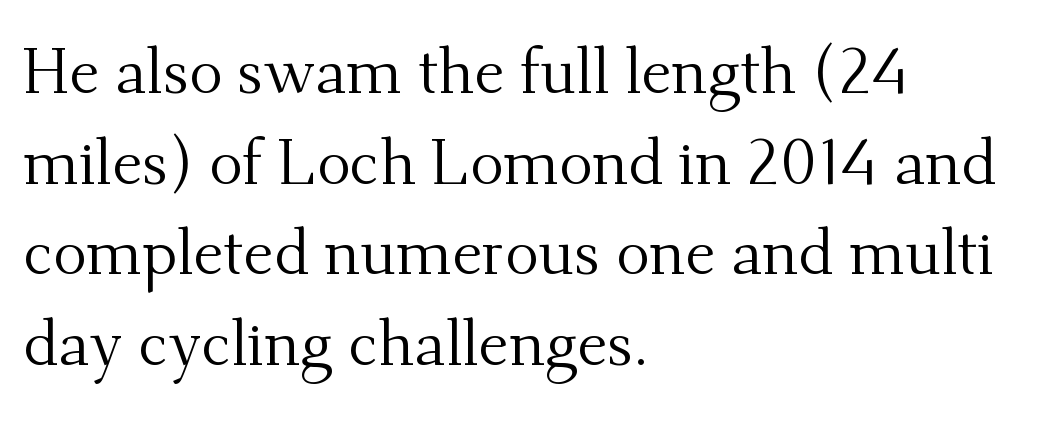
The image shows 63 px regular-weight serif type, upright; set left-aligned, normal line spacing (1.44x), normal letter spacing, not underlined; medium stroke contrast and a small x-height.
